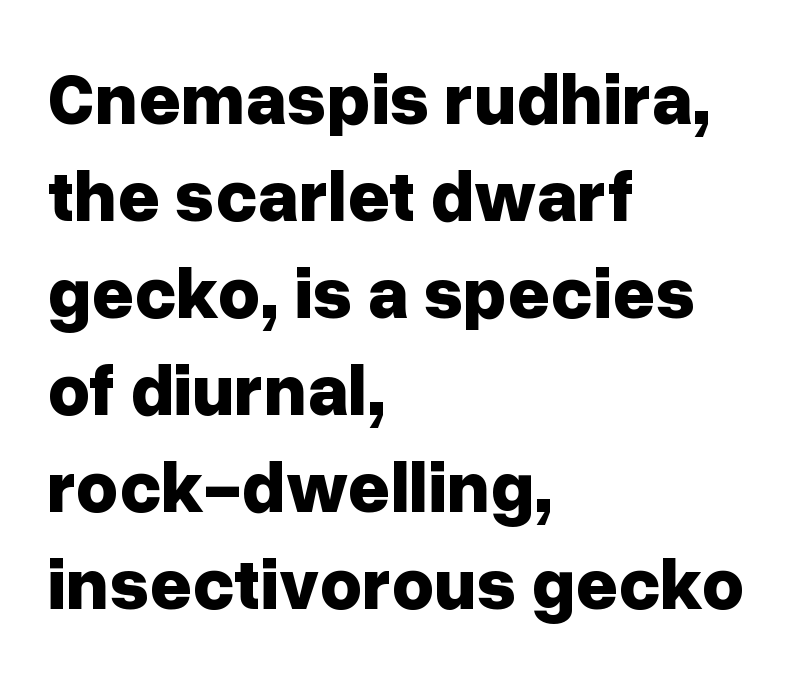
The image shows 73 px bold sans-serif type, upright; set left-aligned, normal line spacing (1.33x), normal letter spacing, not underlined; low stroke contrast and a medium x-height.
